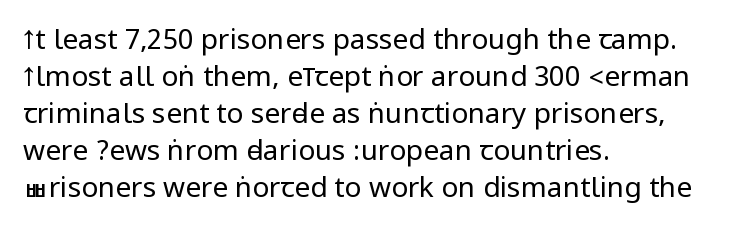
Q: Is the text bold? A: No.
Q: Is the text italic (slanted)? A: No, it is upright.
Q: Is the typeface a serif or a sans-serif typeface? A: Sans-serif.
Q: Is the text underlined? A: No.
Q: How is the paragraph aligned? A: Left-aligned.
Q: Is the spacing between letters normal or unusually wide? A: Normal.
Q: Is the spacing between lines tight, normal or loose? A: Normal.
Q: Width (condensed, normal, or wide)? A: Condensed.
Q: Stroke contrast? A: Low.
